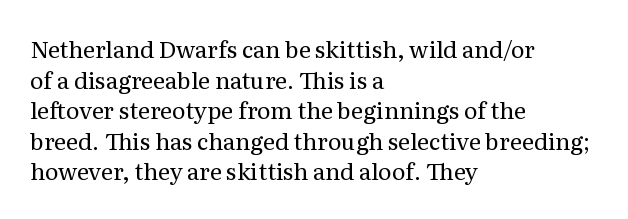
{"italic": "no", "bold": "no", "underline": "no", "align": "left", "line_spacing": "normal", "line_spacing_ratio": 1.33, "letter_spacing": "normal", "letter_spacing_em": 0.0, "glyph_px": 23}
